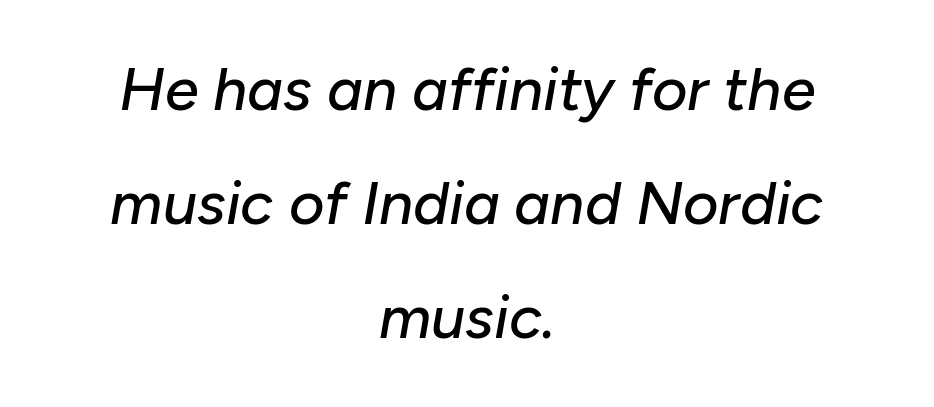
You could not count columns in this text — the font is proportionally spaced. Teacher's note: observe the equal gaps on both sides — that is centered alignment. Italic: yes, the glyphs are oblique. Characters follow at the spacing the type designer built in.
